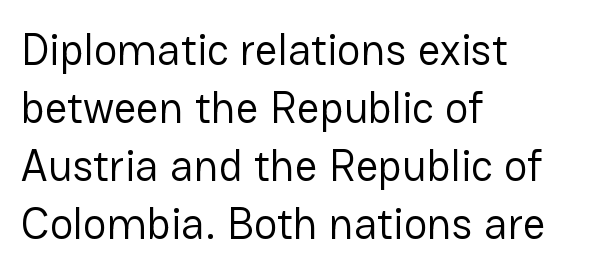
Italic: no, the glyphs are upright roman. Vertical stems look standard width or narrower in stroke. Regular leading. This rendering uses left alignment, leaving the right contour irregular. In terms of letterform style, serifs are entirely absent. Plain, unruled lines of type.
